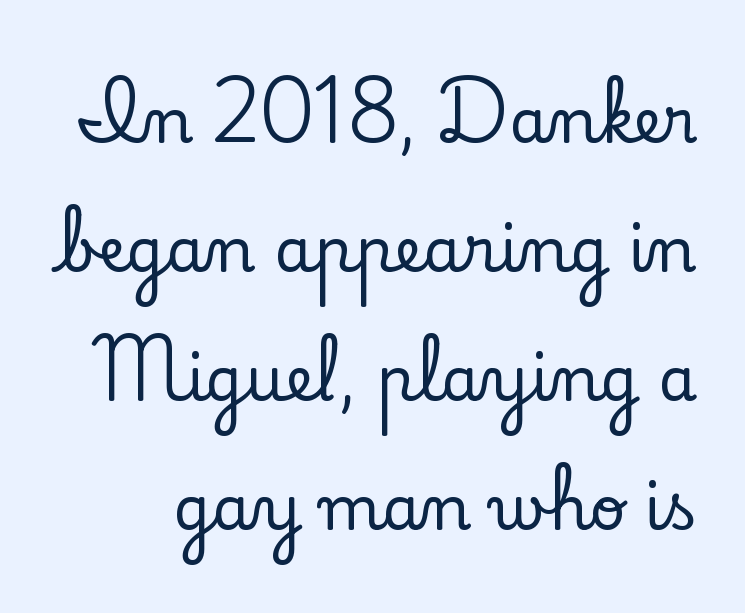
{"serif": "yes", "italic": "no", "width": "normal", "stroke_contrast": "low", "x_height": "small", "monospaced": "no", "underline": "no", "line_spacing": "loose", "line_spacing_ratio": 2.08, "letter_spacing": "normal", "letter_spacing_em": 0.0, "glyph_px": 62}
